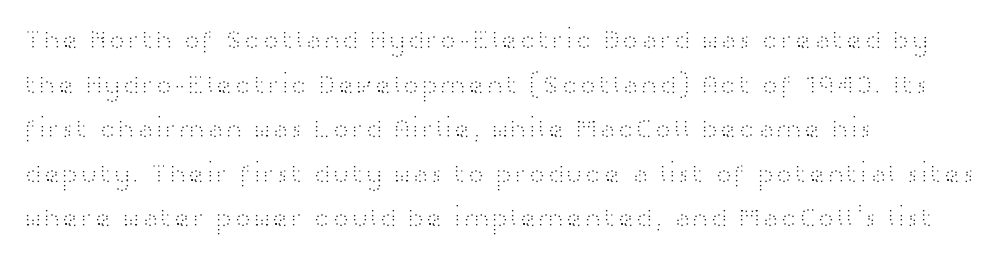
{"serif": "no", "italic": "no", "bold": "no", "weight": "light", "width": "wide", "stroke_contrast": "high", "x_height": "medium", "monospaced": "no", "underline": "no", "align": "left", "line_spacing": "normal", "line_spacing_ratio": 1.59, "letter_spacing": "normal", "letter_spacing_em": 0.0, "glyph_px": 28}
